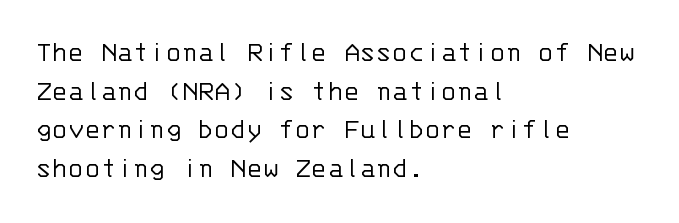
The image shows 30 px light sans-serif type, upright, monospaced; set left-aligned, normal line spacing (1.29x), normal letter spacing, not underlined; low stroke contrast and a large x-height.
